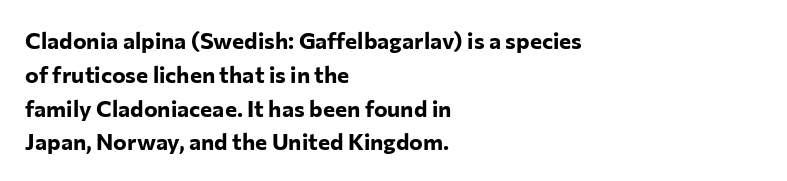
Q: Is the text bold? A: Yes.
Q: Is the text italic (slanted)? A: No, it is upright.
Q: Is the text underlined? A: No.
Q: How is the paragraph aligned? A: Left-aligned.
Q: Is the spacing between letters normal or unusually wide? A: Normal.
Q: Is the spacing between lines tight, normal or loose? A: Normal.
